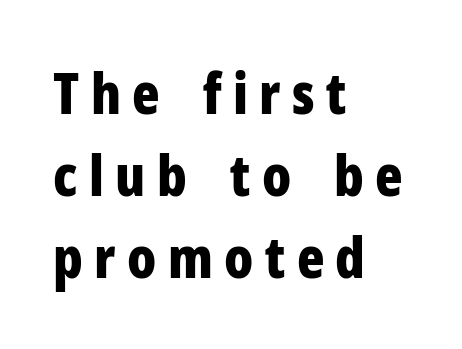
Here the glyphs are tracked loosely, breaking word shapes into spaced letters. The face used here is proportionally spaced, like ordinary book or web type. No italicization has been applied; the sample stays upright. Letterform terminals end flat and unadorned throughout the passage. One glance says typical: line gaps are just what's usual. As a designer I'd log this as weight 700, bold.
